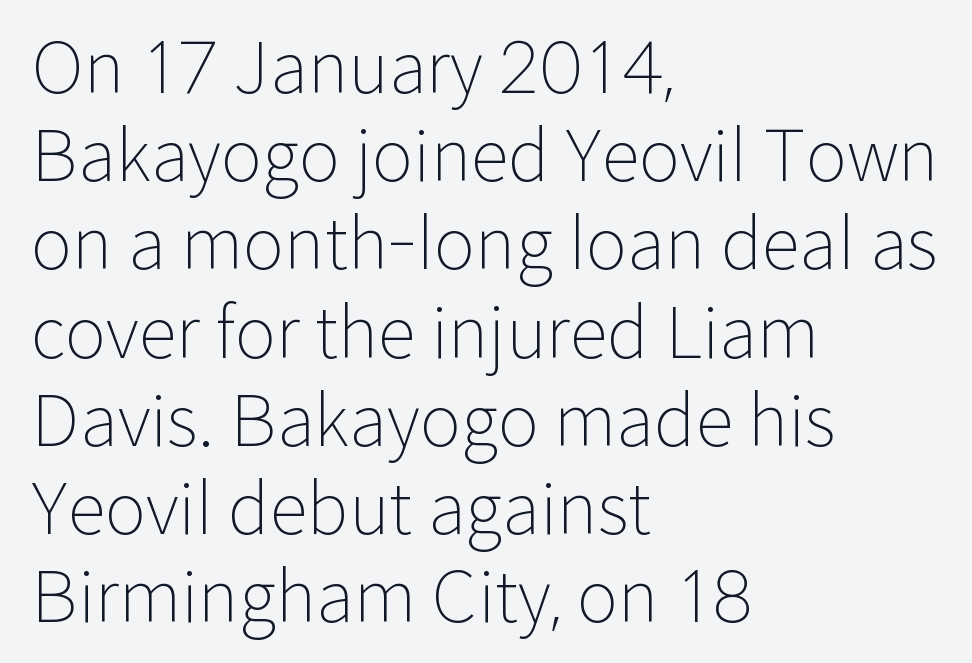
The passage shown is typeset with a sans-serif family. These lines are rendered in a variable-pitch font. Check under the words: just untouched page. These lines keep a tight, regular rhythm from letter to letter. Successive baselines arrive at the customary interval. This is not heavy type; no bold has been used.
